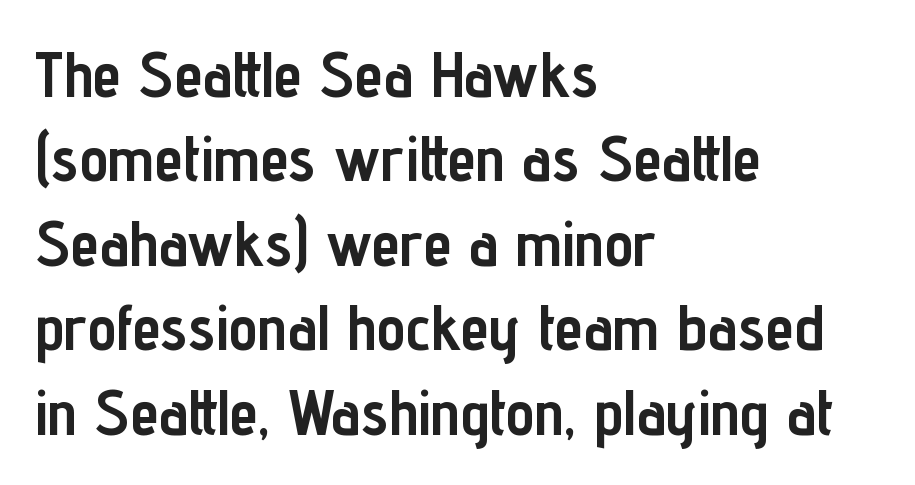
The horizontal fit of the characters is conventional and even. Line starts are locked; line ends wander. The rendering uses natural spacing where letterforms have individual widths. Evenly set lines give the paragraph a standard silhouette. I'd describe the lettering as bold — thick and assertive. The font's upright variant was chosen for this text.
